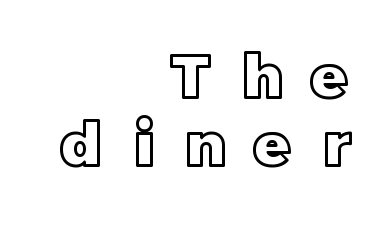
Q: Is the text italic (slanted)? A: No, it is upright.
Q: Is the text underlined? A: No.
Q: How is the paragraph aligned? A: Right-aligned.
Q: Is the spacing between letters normal or unusually wide? A: Unusually wide.
Q: Is the spacing between lines tight, normal or loose? A: Tight.
Q: Width (condensed, normal, or wide)? A: Normal.
Q: x-height? A: Large.
Q: Monospaced? A: No.
